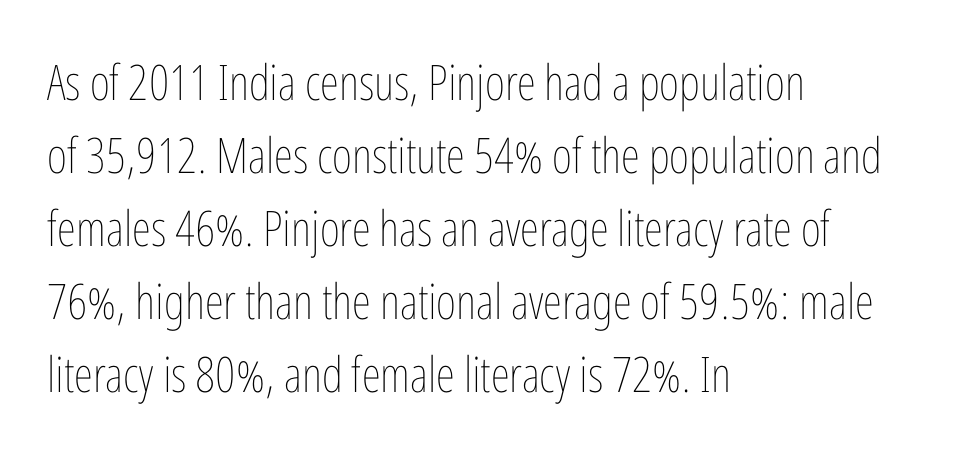
{"italic": "no", "bold": "no", "weight": "thin", "width": "condensed", "stroke_contrast": "low", "x_height": "medium", "monospaced": "no", "underline": "no", "align": "left", "line_spacing": "normal", "line_spacing_ratio": 1.49, "letter_spacing": "normal", "letter_spacing_em": 0.0, "glyph_px": 49}
